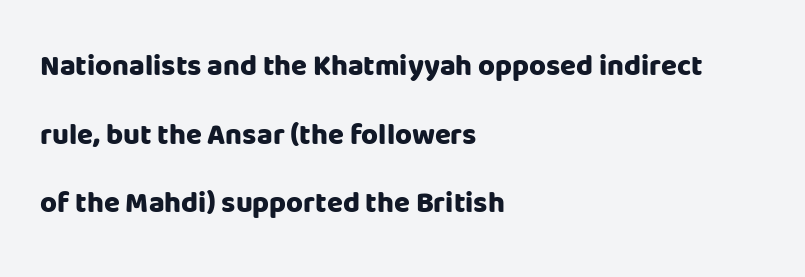
Vertical strokes here are truly vertical. The letters advance in unequal steps, a hallmark of proportional type. Default kerning and tracking; the words read as compact shapes. The string is rendered with underlining switched off. I'd describe the lettering as bold — thick and assertive.
